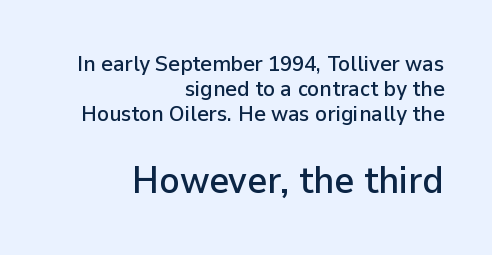
The image shows 38 px sans-serif type, upright; set right-aligned, tight line spacing (1.14x), normal letter spacing, not underlined; the second (bottom) block is 1.73x larger; low stroke contrast and a medium x-height.
